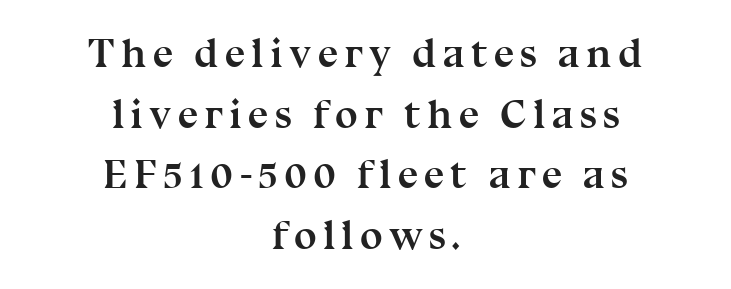
{"serif": "yes", "italic": "no", "bold": "yes", "weight": "semibold", "width": "normal", "stroke_contrast": "medium", "x_height": "medium", "monospaced": "no", "underline": "no", "align": "center", "line_spacing": "normal", "line_spacing_ratio": 1.48, "glyph_px": 41}
